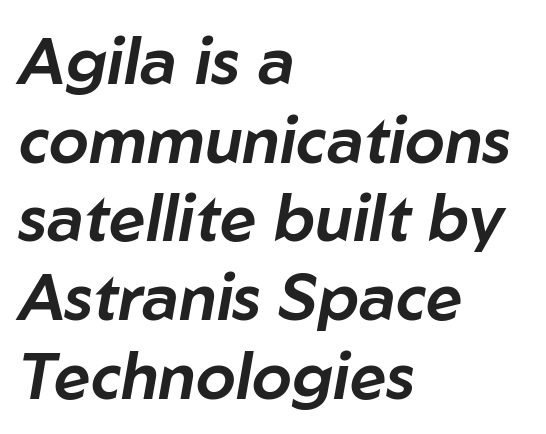
Q: Is the text italic (slanted)? A: Yes, it leans right by about 10 degrees.
Q: Is the text underlined? A: No.
Q: How is the paragraph aligned? A: Left-aligned.
Q: Is the spacing between letters normal or unusually wide? A: Normal.
Q: Width (condensed, normal, or wide)? A: Normal.
Q: Stroke contrast? A: Low.
Q: x-height? A: Medium.
Q: Monospaced? A: No.
